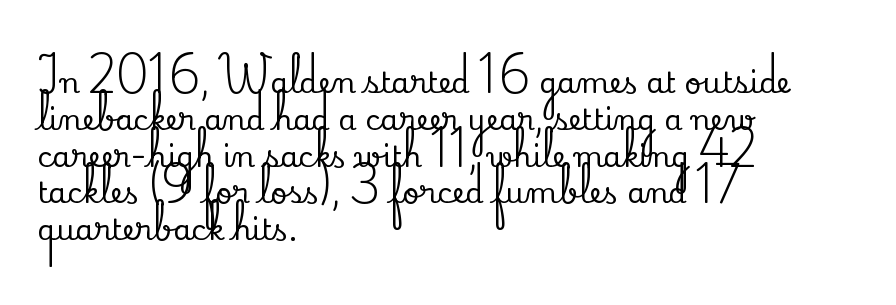
{"serif": "yes", "italic": "no", "width": "normal", "stroke_contrast": "low", "x_height": "small", "monospaced": "no", "underline": "no", "align": "left", "line_spacing": "normal", "line_spacing_ratio": 1.27, "letter_spacing": "normal", "letter_spacing_em": 0.0, "glyph_px": 29}
